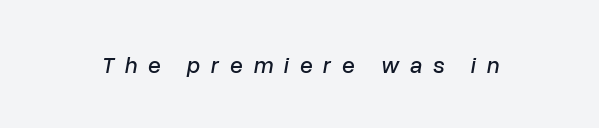
{"italic": "yes", "lean": "right", "slant_degrees": 10, "underline": "no", "letter_spacing": "wide", "letter_spacing_em": 0.47, "glyph_px": 23}
